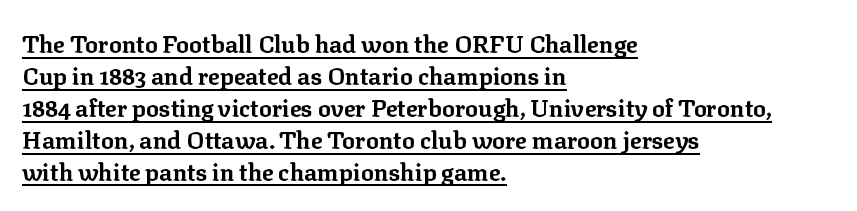
Q: Is the text bold? A: Yes.
Q: Is the text italic (slanted)? A: No, it is upright.
Q: Is the text underlined? A: Yes.
Q: How is the paragraph aligned? A: Left-aligned.
Q: Is the spacing between letters normal or unusually wide? A: Normal.
Q: Is the spacing between lines tight, normal or loose? A: Normal.
